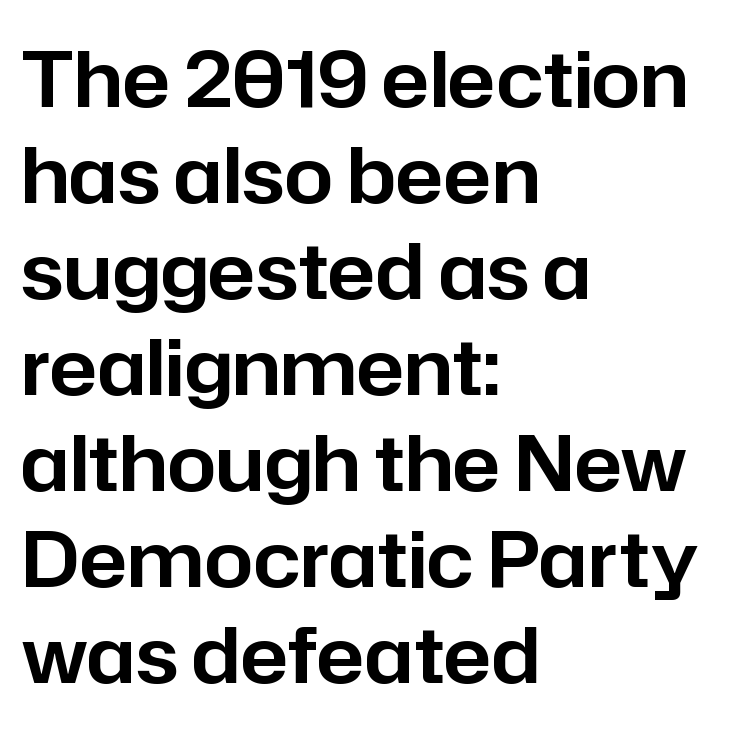
{"serif": "no", "italic": "no", "width": "normal", "stroke_contrast": "low", "x_height": "medium", "monospaced": "no", "underline": "no", "align": "left", "line_spacing_ratio": 1.23, "letter_spacing": "normal", "letter_spacing_em": 0.0, "glyph_px": 78}
